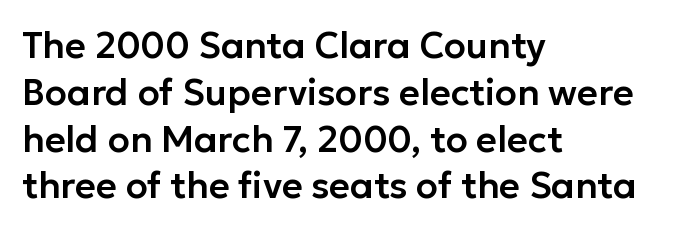
Q: Is the text italic (slanted)? A: No, it is upright.
Q: Is the typeface a serif or a sans-serif typeface? A: Sans-serif.
Q: Is the text underlined? A: No.
Q: How is the paragraph aligned? A: Left-aligned.
Q: Is the spacing between letters normal or unusually wide? A: Normal.
Q: Is the spacing between lines tight, normal or loose? A: Normal.
Q: Width (condensed, normal, or wide)? A: Normal.
Q: Stroke contrast? A: Low.
Q: x-height? A: Medium.
Q: Monospaced? A: No.
